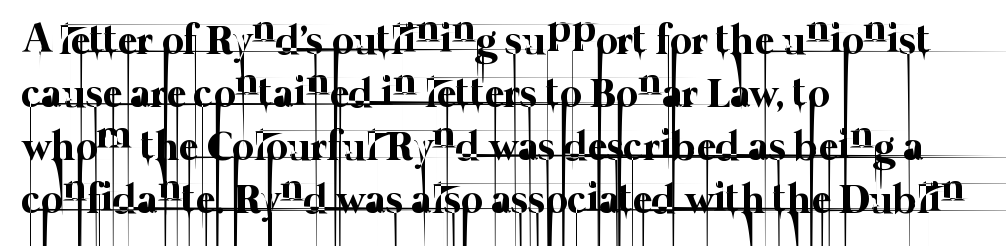
The image shows 42 px thin type; set left-aligned, normal line spacing (1.26x), normal letter spacing, not underlined; low stroke contrast and a medium x-height.
